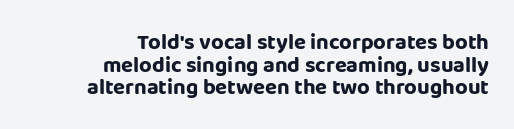
The image shows 22 px bold type, upright; set right-aligned, tight line spacing (1.03x), normal letter spacing, not underlined.
